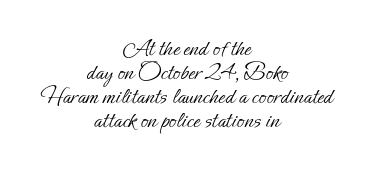
This sample is center-justified, so both line endings float freely. Look at the tracking — it's just the regular setting, nothing added. The lines are packed closely together with very little leading. Bare-footed words on every line.
